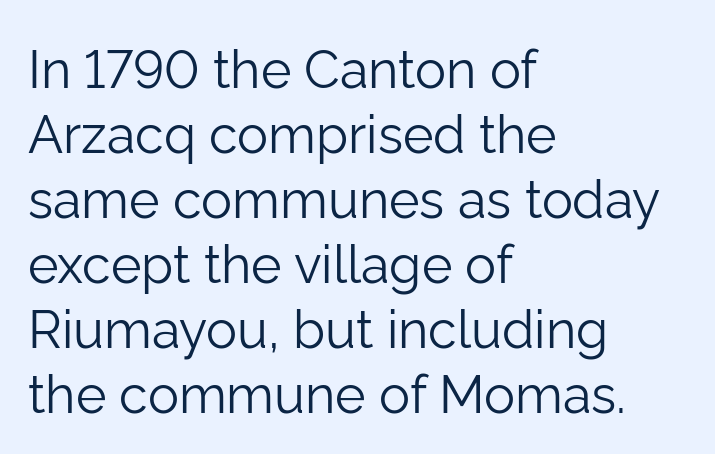
{"serif": "no", "italic": "no", "bold": "no", "weight": "light", "width": "normal", "stroke_contrast": "low", "x_height": "medium", "monospaced": "no", "underline": "no", "align": "left", "line_spacing": "normal", "line_spacing_ratio": 1.25, "letter_spacing": "normal", "letter_spacing_em": 0.0, "glyph_px": 52}
